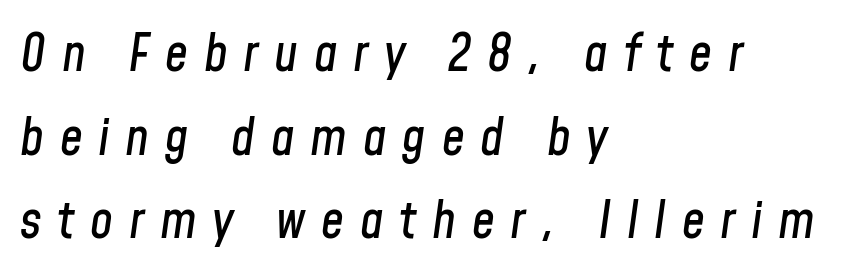
Q: Is the text italic (slanted)? A: Yes, it leans right by about 8 degrees.
Q: Is the text underlined? A: No.
Q: How is the paragraph aligned? A: Left-aligned.
Q: Is the spacing between letters normal or unusually wide? A: Unusually wide.
Q: Is the spacing between lines tight, normal or loose? A: Normal.
Q: Width (condensed, normal, or wide)? A: Condensed.
Q: Stroke contrast? A: Low.
Q: x-height? A: Medium.
Q: Monospaced? A: No.
